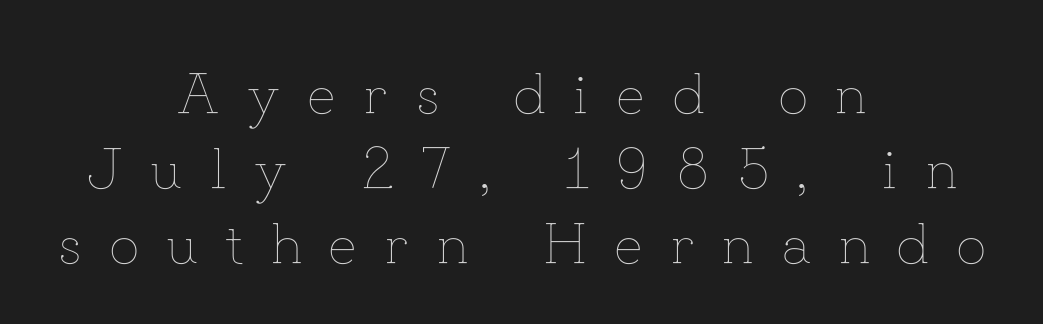
Students, note that the glyphs here are deliberately spaced far apart. Looks like regular typesetting: each glyph gets only the width it needs. Glance below the letters and you will spot only blank space. Posture: upright roman.
